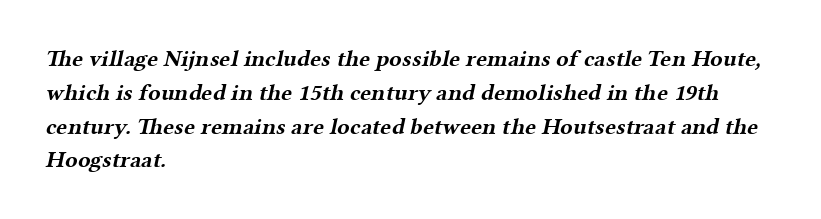
The block of text has a typical density, with ordinary space between rows. Words appear dense and cohesive because spacing is normal. A classic flush-left, rag-right setting is used for this passage. Summary of weight: heavy, a full bold. The string is rendered with underlining switched off.
